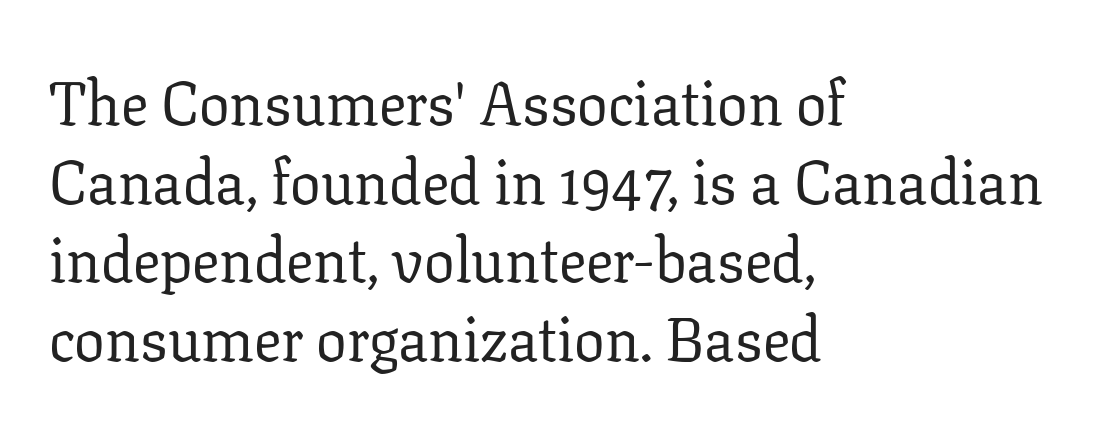
{"serif": "yes", "italic": "no", "bold": "no", "weight": "regular", "width": "normal", "stroke_contrast": "low", "x_height": "medium", "monospaced": "no", "underline": "no", "align": "left", "line_spacing": "normal", "line_spacing_ratio": 1.29, "letter_spacing": "normal", "letter_spacing_em": 0.0, "glyph_px": 61}
